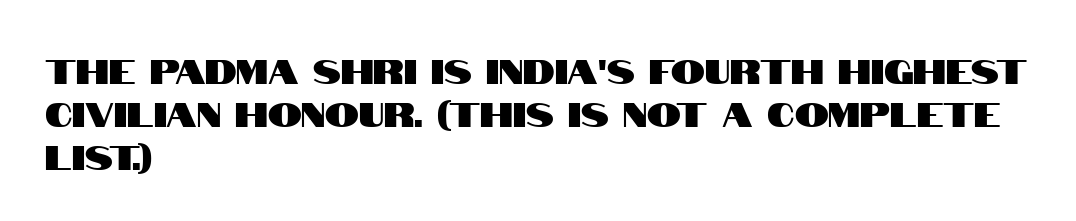
{"serif": "no", "italic": "no", "width": "condensed", "stroke_contrast": "high", "x_height": "large", "monospaced": "no", "underline": "no", "align": "left", "line_spacing": "normal", "line_spacing_ratio": 1.26, "letter_spacing": "normal", "letter_spacing_em": 0.0, "glyph_px": 34}
